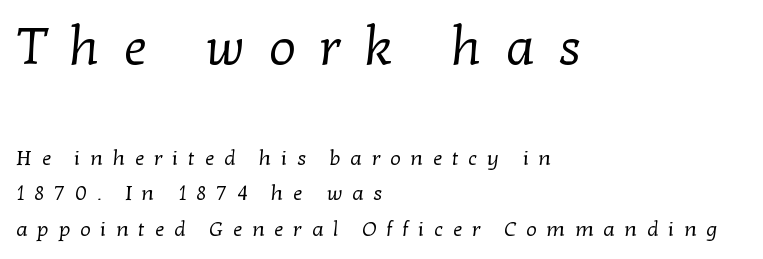
Type size steps down from the first block to the second. Heaviness? Minimal to ordinary, like unemphasized prose. Underlining? Definitely not there. These lines are composed in type with serifs. Is the block centered? No — it sits flush against the left margin. Think of a printed novel: that variable character pitch is what you see here.
